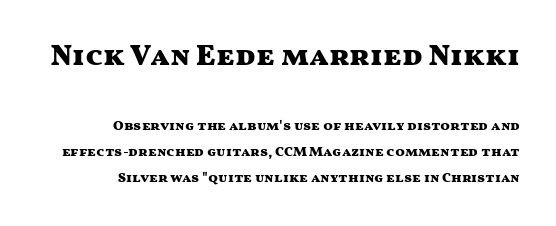
The image shows 30 px heavy, wide sans-serif type, upright; set right-aligned, line spacing 1.87x, normal letter spacing, not underlined; the first (top) block is 2.14x larger; medium stroke contrast and a medium x-height.
